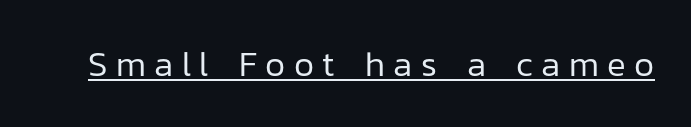
Decoration check: the copy is underlined. You could only call the tracking loose — the letters float apart. The font sits on the lighter half of the weight spectrum, regular included. The glyphs in this specimen are sans serif. Think of a printed novel: that variable character pitch is what you see here.
